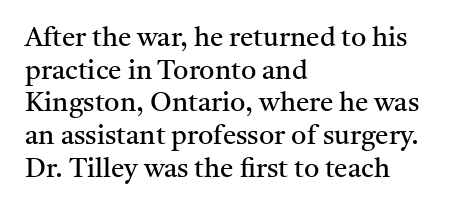
Q: Is the text bold? A: No.
Q: Is the text italic (slanted)? A: No, it is upright.
Q: Is the text underlined? A: No.
Q: How is the paragraph aligned? A: Left-aligned.
Q: Is the spacing between letters normal or unusually wide? A: Normal.
